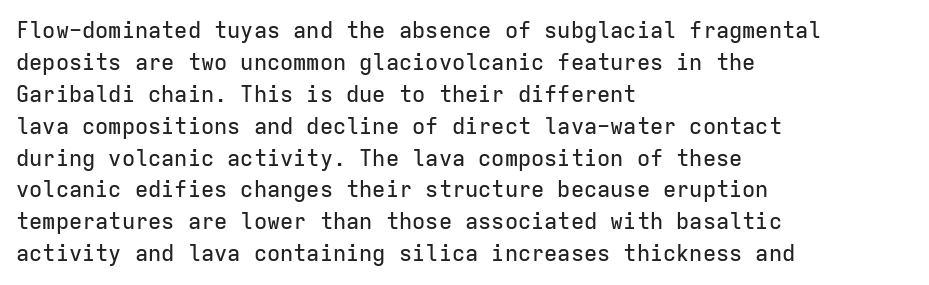
Left-aligned paragraph, ragged on the right. Rendered with straight, roman letterforms. Successive baselines arrive at the customary interval. Descenders are the only things crossing below the line. Is the letter spacing exaggerated? No — it looks like the ordinary default.
